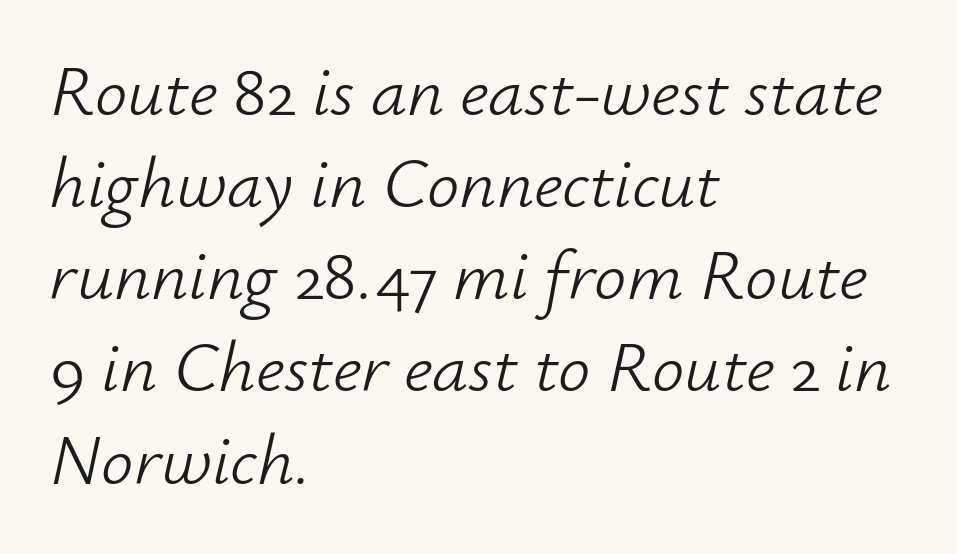
Has an underline been added? It has not. The text block is weighted toward the left margin, trailing off unevenly rightward. Proportional: the letters do not fall into vertical columns. Is this a heavy cut? Hardly; it is regular or lighter. A typesetter would mark this as italic.
